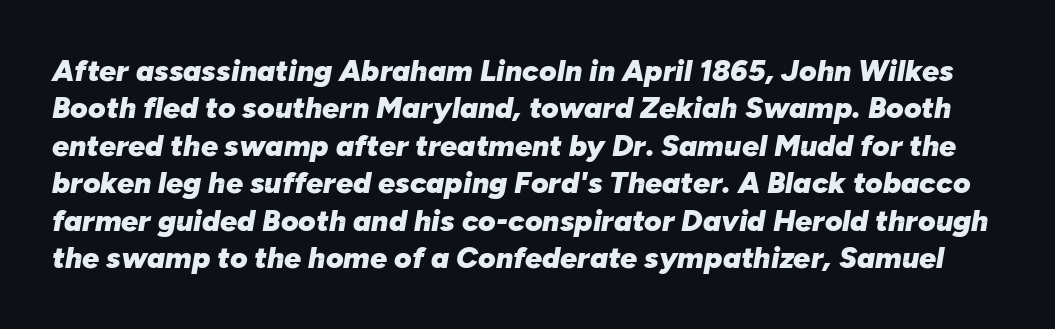
The image shows 30 px heavy type, italic (leaning right); set normal line spacing (1.25x), normal letter spacing, not underlined; low stroke contrast and a medium x-height.
